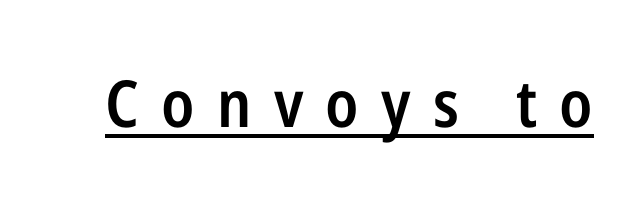
{"serif": "no", "italic": "no", "bold": "semi", "weight": "semibold", "width": "condensed", "stroke_contrast": "low", "x_height": "medium", "monospaced": "no", "underline": "yes", "letter_spacing": "wide", "letter_spacing_em": 0.34, "glyph_px": 65}
